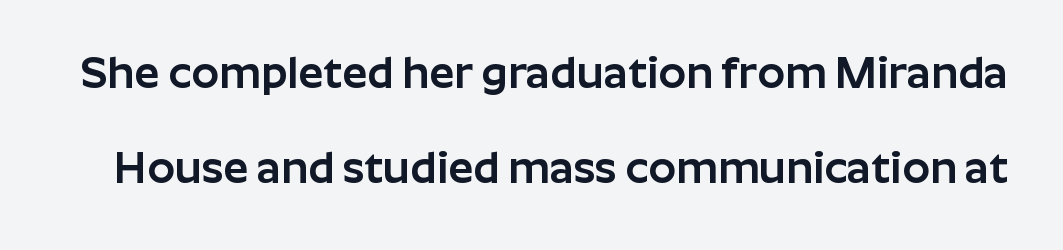
Q: Is the text italic (slanted)? A: No, it is upright.
Q: Is the typeface a serif or a sans-serif typeface? A: Sans-serif.
Q: Is the text underlined? A: No.
Q: Is the spacing between letters normal or unusually wide? A: Normal.
Q: Is the spacing between lines tight, normal or loose? A: Loose.
Q: Width (condensed, normal, or wide)? A: Normal.
Q: Stroke contrast? A: Low.
Q: x-height? A: Medium.
Q: Monospaced? A: No.
